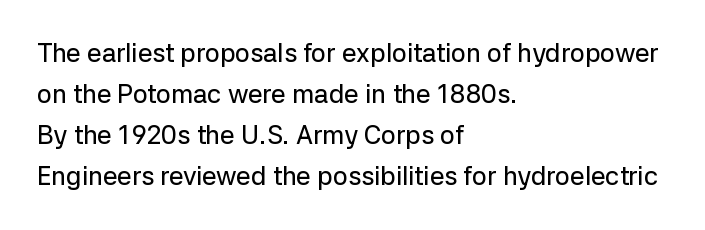
Q: Is the text italic (slanted)? A: No, it is upright.
Q: Is the text underlined? A: No.
Q: How is the paragraph aligned? A: Left-aligned.
Q: Is the spacing between letters normal or unusually wide? A: Normal.
Q: Is the spacing between lines tight, normal or loose? A: Normal.
